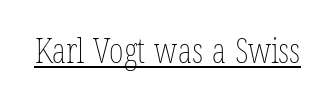
The image shows 35 px thin, condensed type, upright; set normal letter spacing, underlined; low stroke contrast and a medium x-height.
